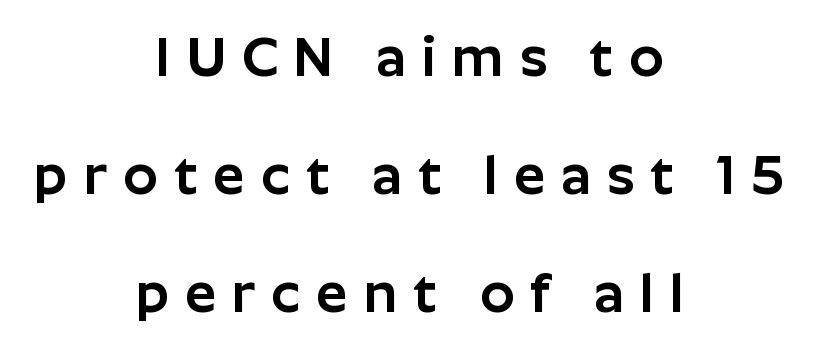
{"serif": "no", "italic": "no", "width": "normal", "stroke_contrast": "low", "x_height": "medium", "monospaced": "no", "underline": "no", "align": "center", "line_spacing": "loose", "line_spacing_ratio": 2.15, "letter_spacing": "wide", "letter_spacing_em": 0.29, "glyph_px": 55}
